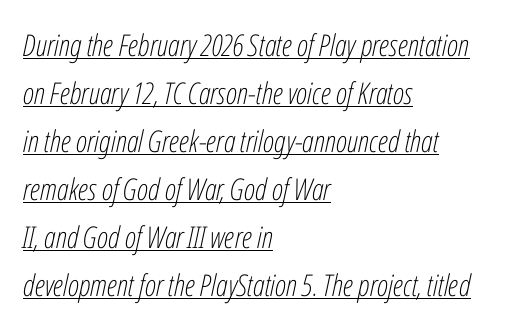
Q: Is the text bold? A: No.
Q: Is the text italic (slanted)? A: Yes, it leans right by about 12 degrees.
Q: Is the text underlined? A: Yes.
Q: How is the paragraph aligned? A: Left-aligned.
Q: Is the spacing between letters normal or unusually wide? A: Normal.
Q: Is the spacing between lines tight, normal or loose? A: Normal.
Q: Width (condensed, normal, or wide)? A: Condensed.
Q: Stroke contrast? A: Low.
Q: x-height? A: Medium.
Q: Monospaced? A: No.
